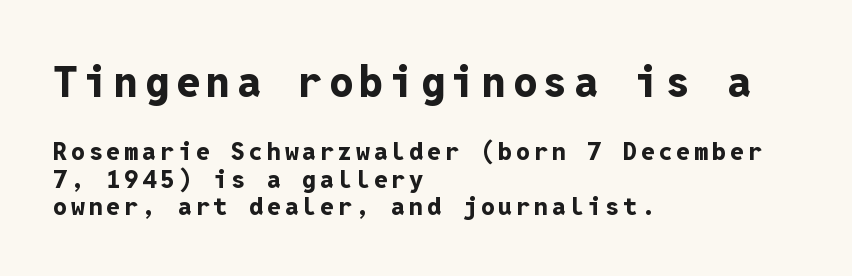
Q: Is the text bold? A: Yes.
Q: Is the text italic (slanted)? A: No, it is upright.
Q: Is the typeface a serif or a sans-serif typeface? A: Sans-serif.
Q: Is the text underlined? A: No.
Q: How is the paragraph aligned? A: Left-aligned.
Q: Is the spacing between lines tight, normal or loose? A: Tight.
Q: Which block of text is set in a larger size, the first (top) or the second (bottom)? A: The first (top) one.
Q: Width (condensed, normal, or wide)? A: Normal.
Q: Stroke contrast? A: Low.
Q: x-height? A: Medium.
Q: Monospaced? A: Yes.
